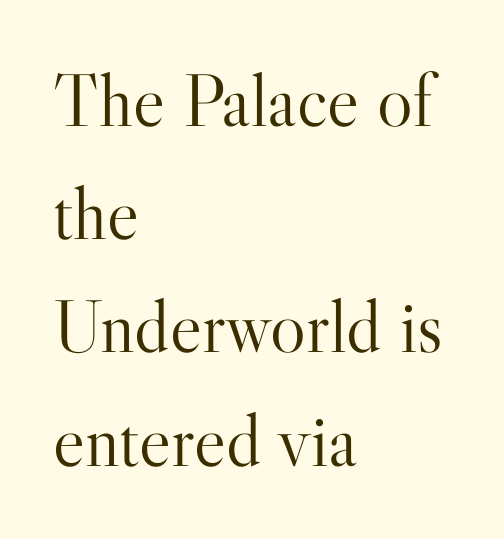
The paragraph shown leans on its left margin. A typesetter would call this leading conventional body-copy spacing. Looks like regular typesetting: each glyph gets only the width it needs. Descenders are the only things crossing below the line. The typeface has the unassuming heft of standard copy or less.
